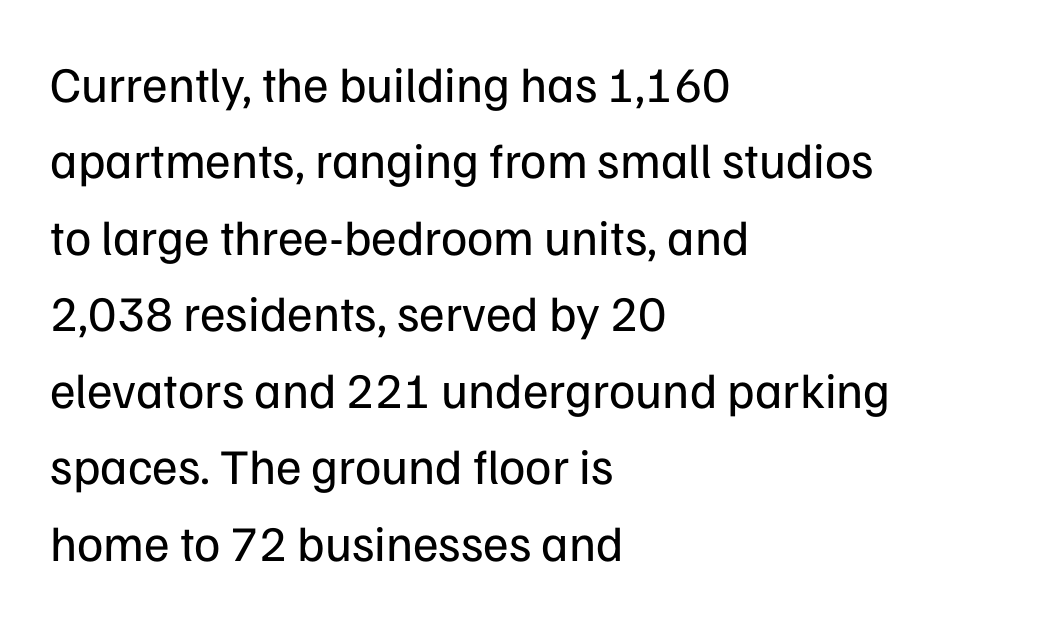
Check the space under the baseline: it is left empty. Here the designer chose a conventional face with non-uniform glyph widths. Observe the ordinary spacing: letters are neighbours, not strangers. The lettering holds an erect, upright posture throughout. Type style note: lacks serifs. Each new line begins a customary step beneath the previous one.
